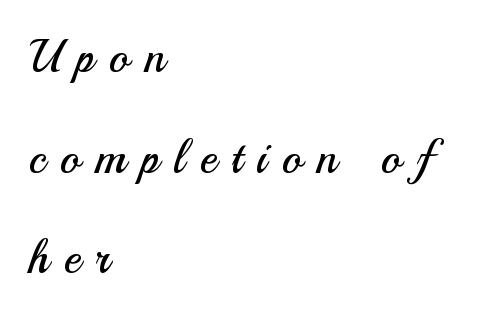
{"serif": "no", "bold": "no", "weight": "regular", "width": "normal", "stroke_contrast": "medium", "x_height": "small", "monospaced": "no", "underline": "no", "align": "left", "line_spacing": "loose", "line_spacing_ratio": 2.19, "letter_spacing": "wide", "letter_spacing_em": 0.32, "glyph_px": 46}
